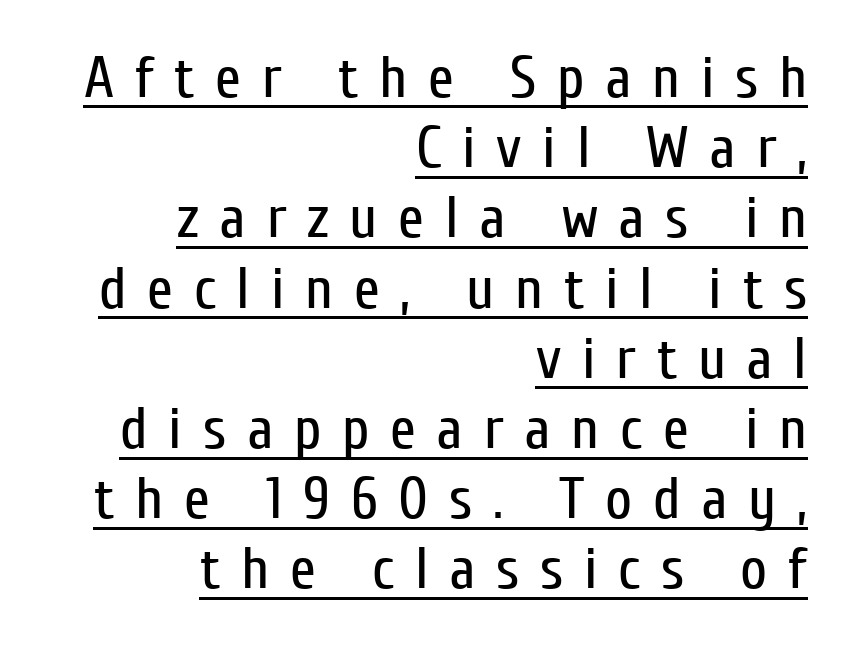
{"serif": "no", "italic": "no", "bold": "no", "weight": "regular", "width": "condensed", "stroke_contrast": "low", "x_height": "medium", "monospaced": "no", "underline": "yes", "align": "right", "line_spacing_ratio": 1.19, "letter_spacing": "wide", "letter_spacing_em": 0.35, "glyph_px": 59}
